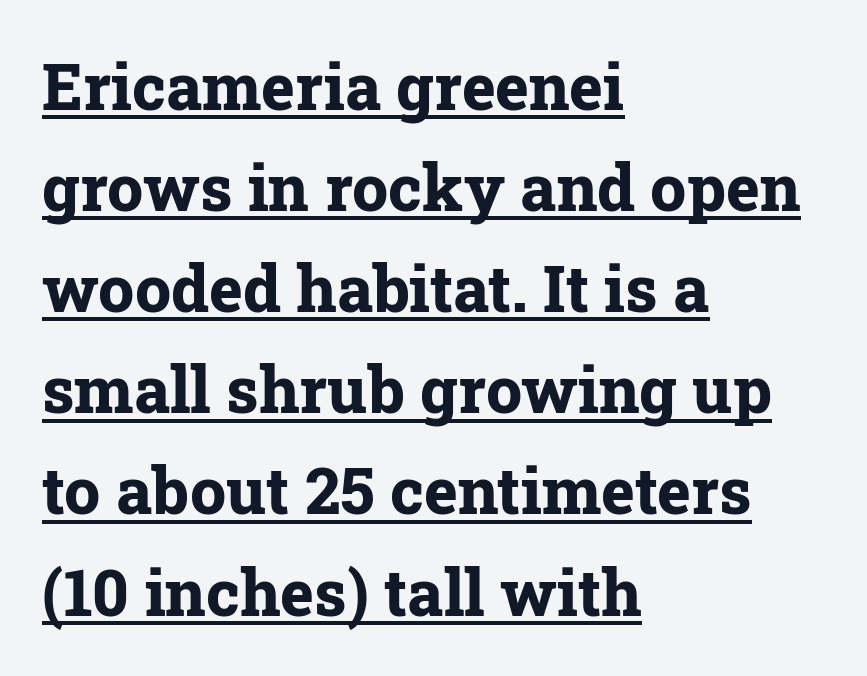
{"serif": "yes", "italic": "no", "bold": "yes", "weight": "bold", "width": "normal", "stroke_contrast": "low", "x_height": "medium", "monospaced": "no", "underline": "yes", "align": "left", "line_spacing": "normal", "line_spacing_ratio": 1.58, "letter_spacing": "normal", "letter_spacing_em": 0.0, "glyph_px": 64}
